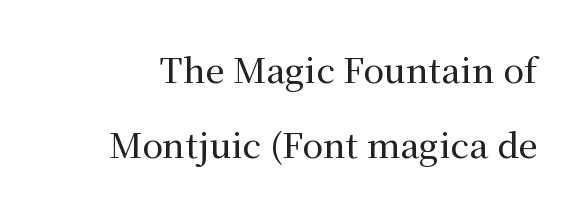
The image shows 34 px serif type, upright; set loose line spacing (2.22x), normal letter spacing, not underlined; medium stroke contrast and a medium x-height.
